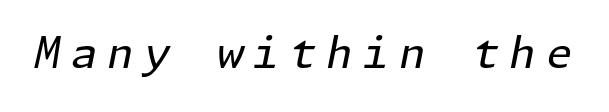
{"italic": "yes", "lean": "right", "slant_degrees": 11, "bold": "no", "weight": "regular", "width": "normal", "stroke_contrast": "low", "x_height": "medium", "underline": "no", "letter_spacing": "wide", "letter_spacing_em": 0.23, "glyph_px": 43}
